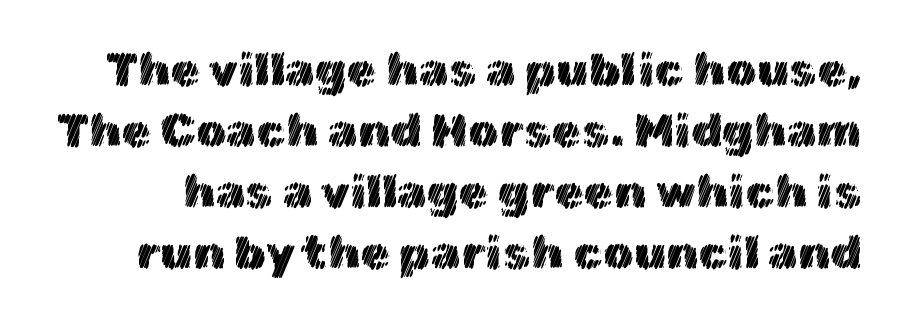
The image shows 48 px text type, upright; set normal line spacing (1.27x), normal letter spacing, not underlined; a medium x-height.
